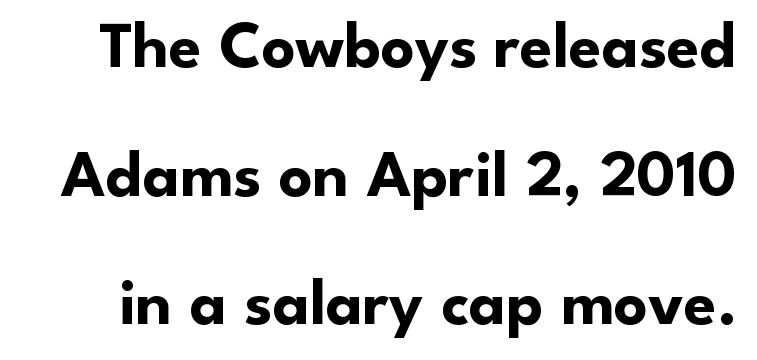
If you drew a line through each stem, it would be perfectly vertical. Beneath every word, the page is bare. The letterforms sit shoulder to shoulder at normal distance. Heavy-handed strokes throughout: this text is bold. Proportional: the letters do not fall into vertical columns.
